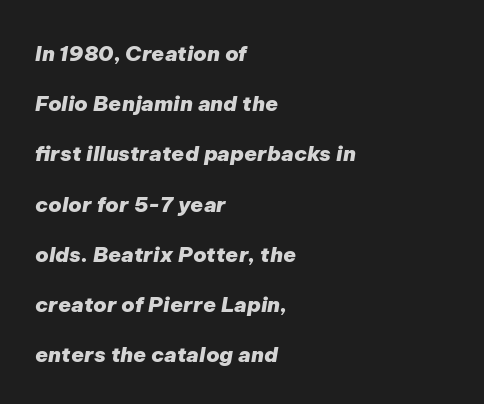
The image shows 21 px bold type, italic (leaning right); set left-aligned, loose line spacing (2.39x), normal letter spacing, not underlined.
